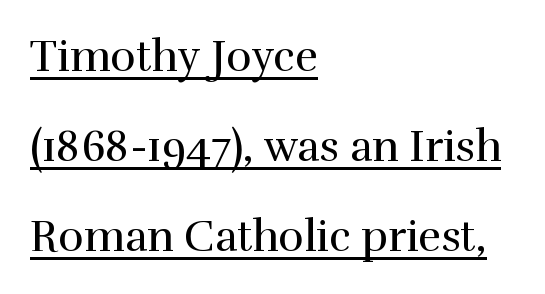
The image shows 43 px regular-weight serif type, upright; set left-aligned, loose line spacing (2.09x), normal letter spacing, underlined; high stroke contrast and a medium x-height.
